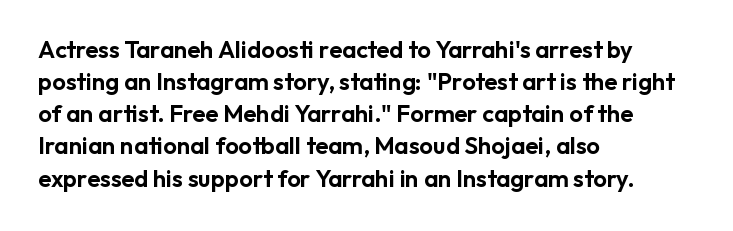
Q: Is the text italic (slanted)? A: No, it is upright.
Q: Is the text underlined? A: No.
Q: How is the paragraph aligned? A: Left-aligned.
Q: Is the spacing between letters normal or unusually wide? A: Normal.
Q: Is the spacing between lines tight, normal or loose? A: Normal.
